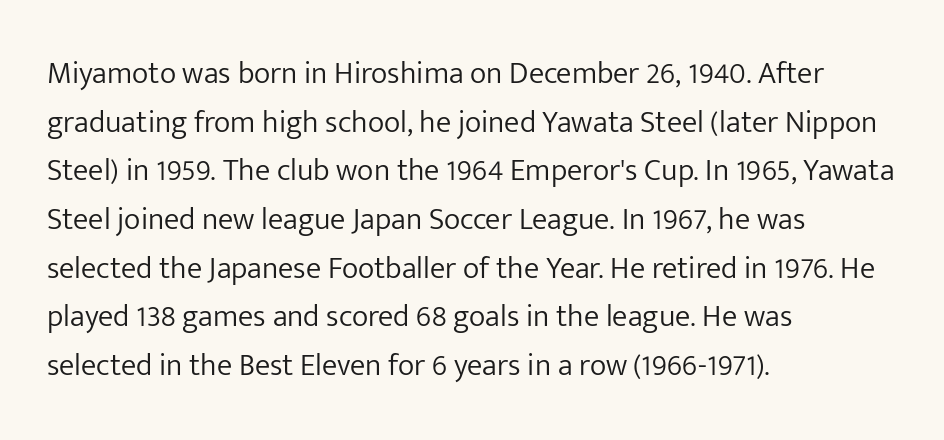
{"serif": "no", "italic": "no", "bold": "no", "weight": "light", "width": "normal", "stroke_contrast": "low", "x_height": "medium", "monospaced": "no", "underline": "no", "align": "left", "line_spacing": "normal", "line_spacing_ratio": 1.57, "letter_spacing": "normal", "letter_spacing_em": 0.0, "glyph_px": 31}
